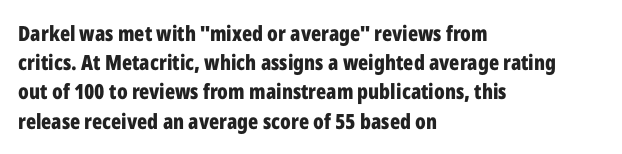
The image shows 21 px bold type, upright; set left-aligned, normal line spacing (1.39x), normal letter spacing, not underlined.
